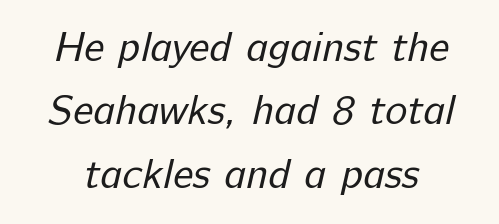
{"serif": "no", "bold": "no", "weight": "regular", "width": "normal", "stroke_contrast": "low", "x_height": "medium", "monospaced": "no", "underline": "no", "line_spacing": "normal", "line_spacing_ratio": 1.51, "letter_spacing": "normal", "letter_spacing_em": 0.0, "glyph_px": 42}
